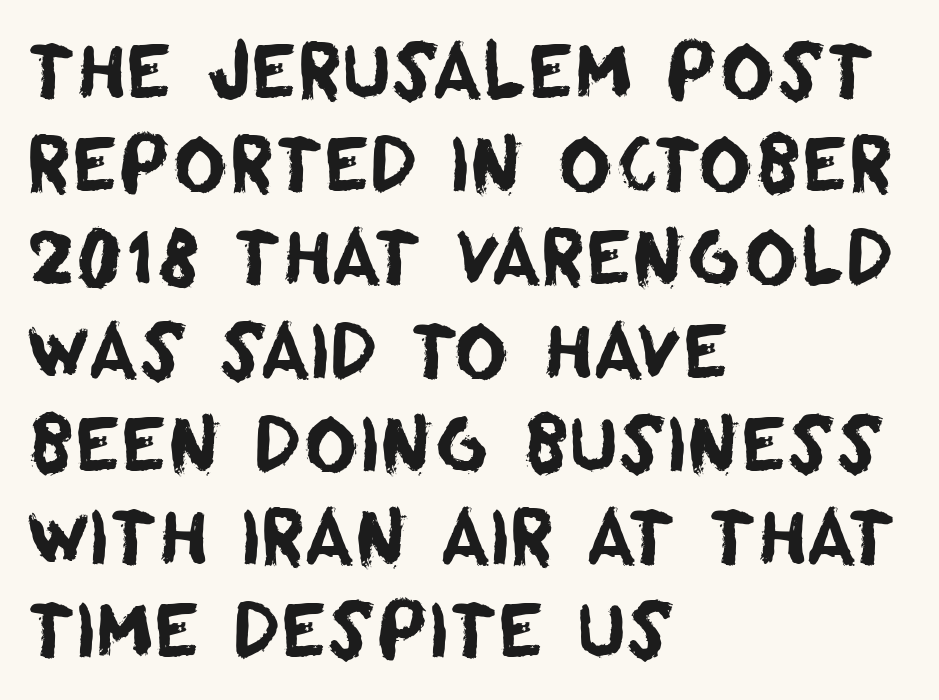
Q: Is the typeface a serif or a sans-serif typeface? A: Sans-serif.
Q: Is the text underlined? A: No.
Q: How is the paragraph aligned? A: Left-aligned.
Q: Is the spacing between letters normal or unusually wide? A: Normal.
Q: Is the spacing between lines tight, normal or loose? A: Normal.
Q: Width (condensed, normal, or wide)? A: Normal.
Q: Stroke contrast? A: Low.
Q: x-height? A: Large.
Q: Monospaced? A: No.
